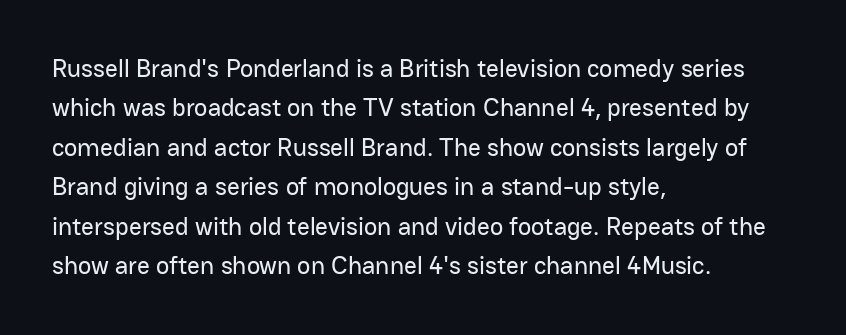
Q: Is the text italic (slanted)? A: No, it is upright.
Q: Is the text underlined? A: No.
Q: How is the paragraph aligned? A: Left-aligned.
Q: Is the spacing between letters normal or unusually wide? A: Normal.
Q: Is the spacing between lines tight, normal or loose? A: Normal.
